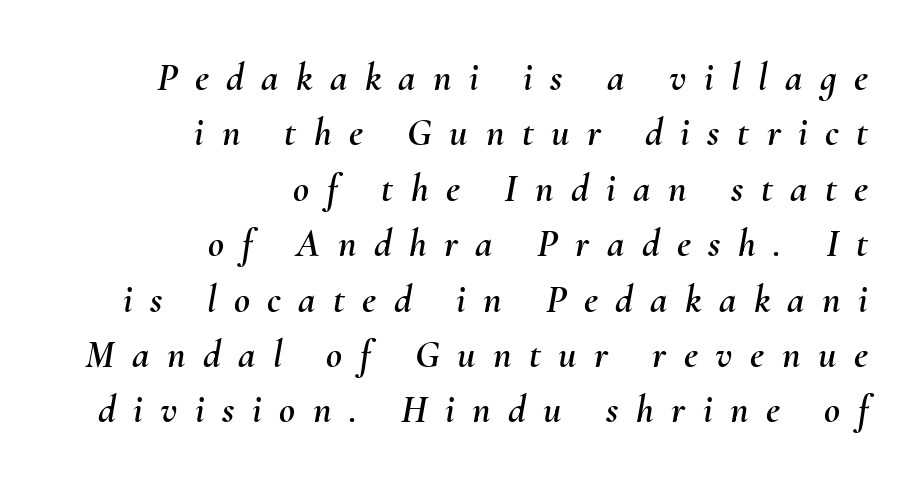
{"italic": "yes", "lean": "right", "slant_degrees": 10, "width": "normal", "stroke_contrast": "medium", "x_height": "small", "monospaced": "no", "underline": "no", "align": "right", "line_spacing": "normal", "line_spacing_ratio": 1.42, "letter_spacing": "wide", "letter_spacing_em": 0.45, "glyph_px": 39}
